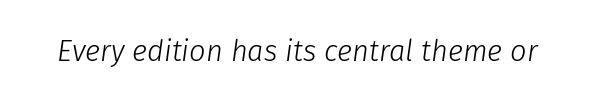
{"italic": "yes", "lean": "right", "slant_degrees": 8, "bold": "no", "weight": "light", "width": "normal", "stroke_contrast": "low", "x_height": "medium", "monospaced": "no", "underline": "no", "letter_spacing": "normal", "letter_spacing_em": 0.0, "glyph_px": 29}
